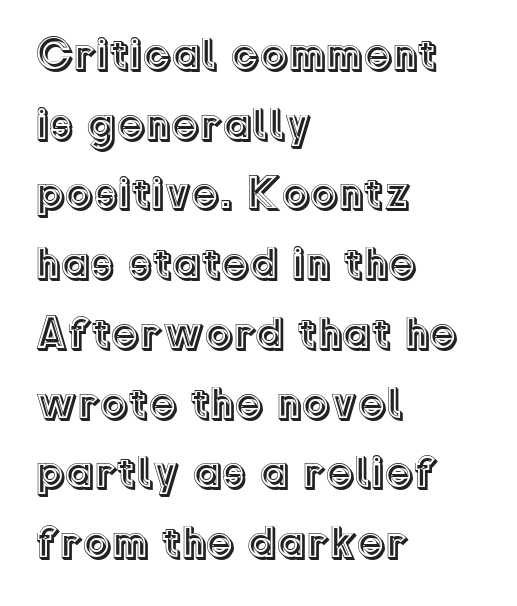
{"italic": "no", "width": "normal", "x_height": "medium", "monospaced": "no", "underline": "no", "align": "left", "line_spacing": "normal", "line_spacing_ratio": 1.55, "letter_spacing": "normal", "letter_spacing_em": 0.0, "glyph_px": 45}
